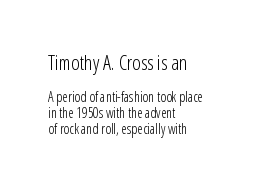
Q: Is the text bold? A: No.
Q: Is the text italic (slanted)? A: No, it is upright.
Q: Is the text underlined? A: No.
Q: How is the paragraph aligned? A: Left-aligned.
Q: Is the spacing between letters normal or unusually wide? A: Normal.
Q: Is the spacing between lines tight, normal or loose? A: Tight.
Q: Which block of text is set in a larger size, the first (top) or the second (bottom)? A: The first (top) one.
